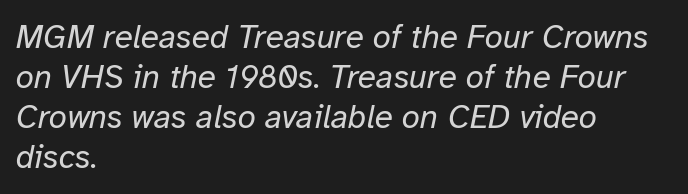
{"italic": "yes", "lean": "right", "slant_degrees": 12, "bold": "no", "weight": "regular", "width": "normal", "stroke_contrast": "low", "x_height": "medium", "monospaced": "no", "underline": "no", "align": "left", "line_spacing_ratio": 1.21, "letter_spacing": "normal", "letter_spacing_em": 0.0, "glyph_px": 33}
